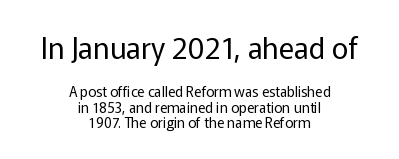
Q: Is the text bold? A: No.
Q: Is the text italic (slanted)? A: No, it is upright.
Q: Is the typeface a serif or a sans-serif typeface? A: Sans-serif.
Q: Is the text underlined? A: No.
Q: How is the paragraph aligned? A: Centered.
Q: Is the spacing between letters normal or unusually wide? A: Normal.
Q: Is the spacing between lines tight, normal or loose? A: Tight.
Q: Which block of text is set in a larger size, the first (top) or the second (bottom)? A: The first (top) one.
Q: Width (condensed, normal, or wide)? A: Normal.
Q: Stroke contrast? A: Low.
Q: x-height? A: Medium.
Q: Monospaced? A: No.
